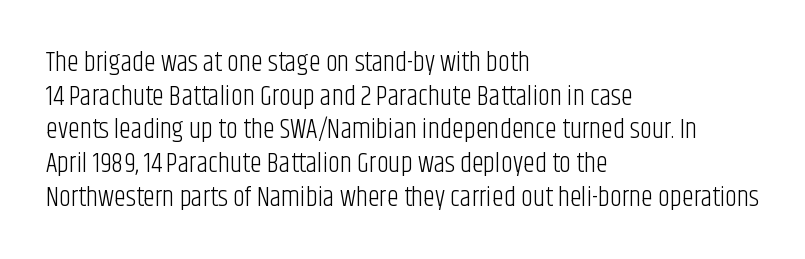
The image shows 27 px text type, upright; set left-aligned, normal line spacing (1.25x), normal letter spacing, not underlined.
